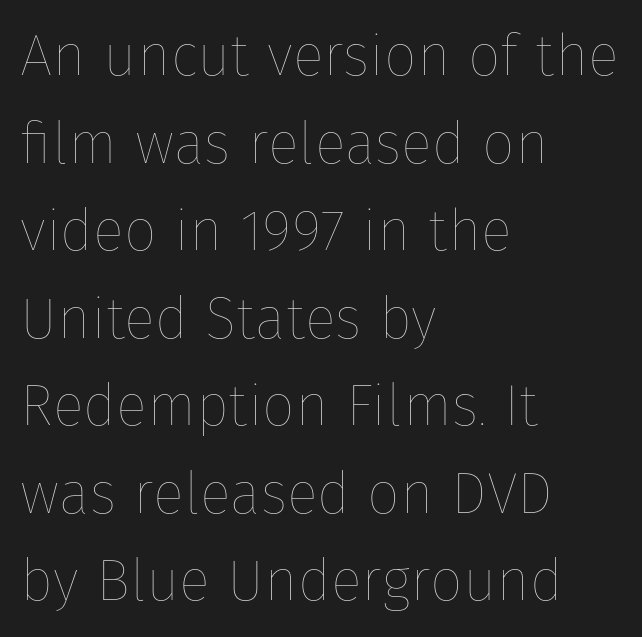
The image shows 58 px thin type, upright; set left-aligned, normal line spacing (1.51x), normal letter spacing, not underlined; low stroke contrast and a medium x-height.
